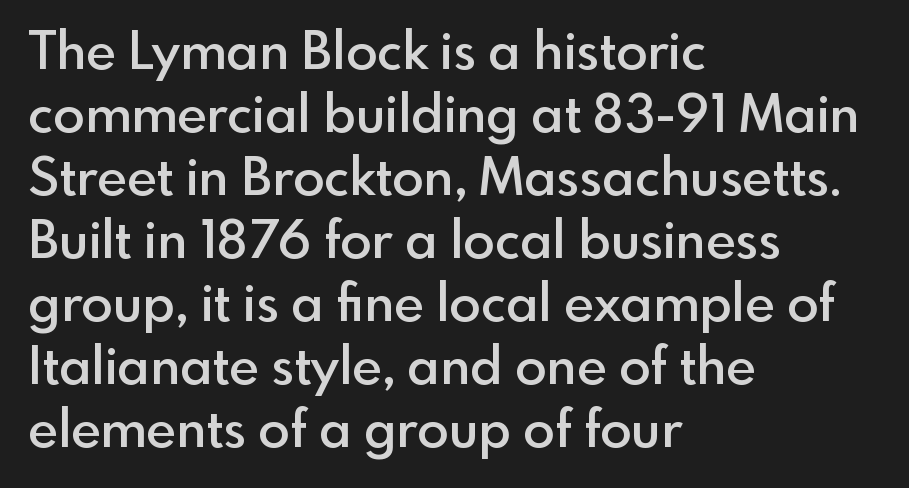
Q: Is the text bold? A: Semi-bold.
Q: Is the text italic (slanted)? A: No, it is upright.
Q: Is the typeface a serif or a sans-serif typeface? A: Sans-serif.
Q: Is the text underlined? A: No.
Q: How is the paragraph aligned? A: Left-aligned.
Q: Is the spacing between letters normal or unusually wide? A: Normal.
Q: Width (condensed, normal, or wide)? A: Normal.
Q: x-height? A: Small.
Q: Monospaced? A: No.
